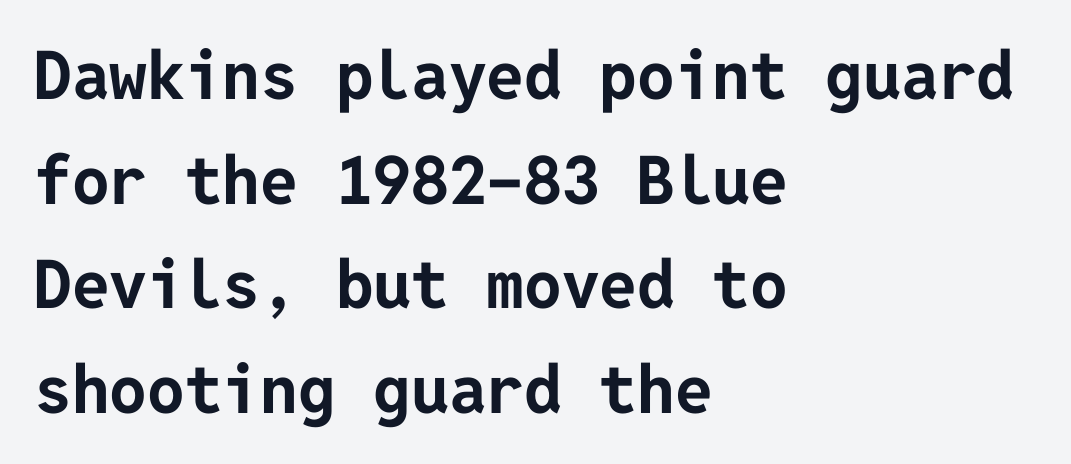
The image shows 67 px bold sans-serif type, upright; set left-aligned, normal line spacing (1.56x), normal letter spacing, not underlined; low stroke contrast and a medium x-height.
